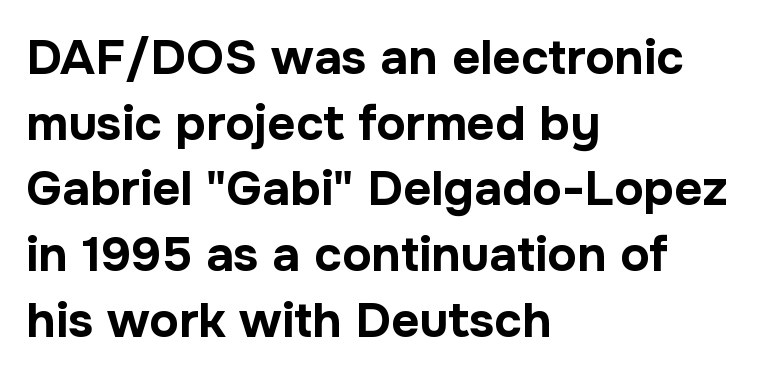
{"serif": "no", "italic": "no", "bold": "yes", "weight": "bold", "width": "normal", "stroke_contrast": "low", "x_height": "medium", "monospaced": "no", "underline": "no", "align": "left", "line_spacing": "normal", "line_spacing_ratio": 1.34, "letter_spacing": "normal", "letter_spacing_em": 0.0, "glyph_px": 49}
